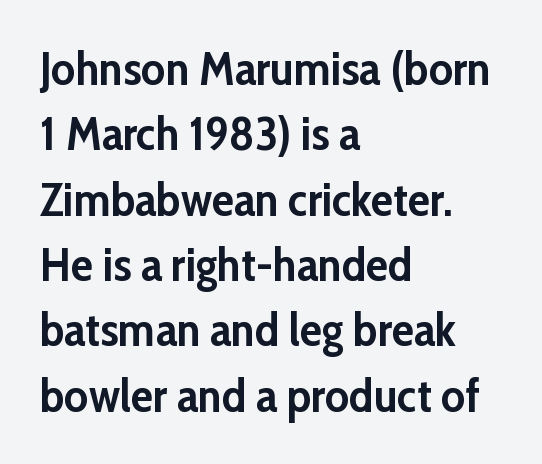
{"serif": "no", "italic": "no", "bold": "yes", "weight": "semibold", "width": "normal", "stroke_contrast": "low", "x_height": "medium", "monospaced": "no", "underline": "no", "align": "left", "line_spacing": "normal", "line_spacing_ratio": 1.42, "letter_spacing": "normal", "letter_spacing_em": 0.0, "glyph_px": 46}
